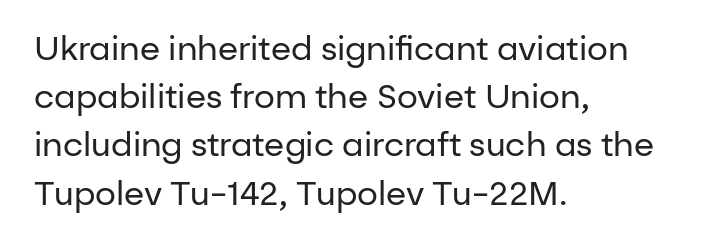
The weight would be labelled regular, book, light, or lighter still. The passage shown has conventional tracking throughout. Unmarked baselines from the first word to the last. Students, observe: this is what conventionally led text looks like. Do the characters align in a grid? No, the font is proportional.
